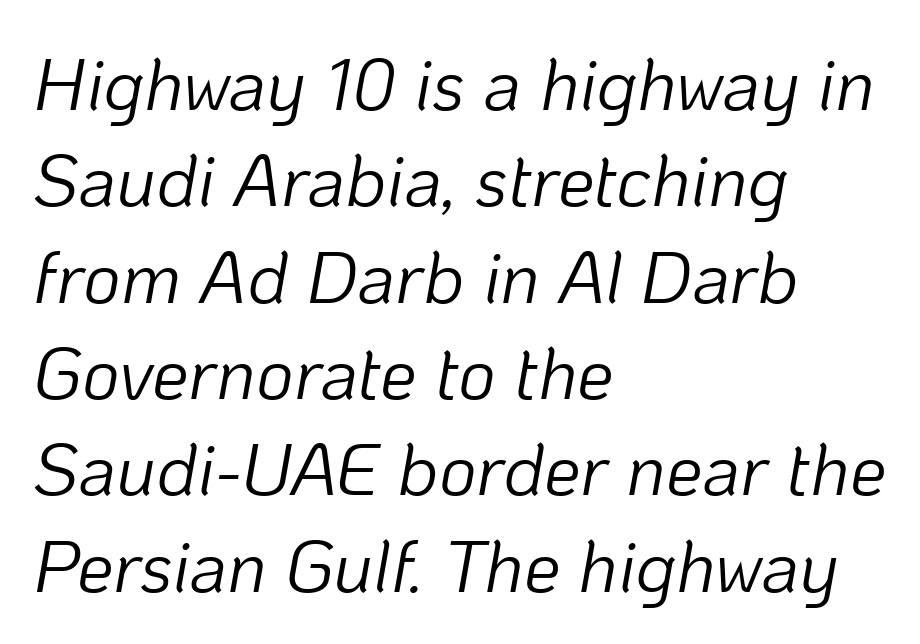
The foot of each line stays bare and open. These lines sit exactly where default settings would place them. Nobody touched the tracking dial on this one. Horizontal alignment here is leftward, the default for most running prose. The face looks like a standard text weight, possibly lighter.
